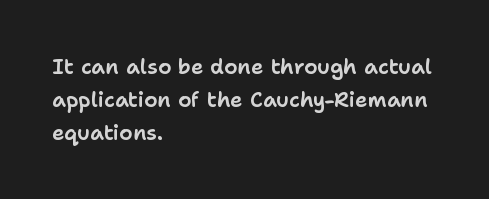
The image shows 21 px text type, upright; set left-aligned, normal line spacing (1.57x), normal letter spacing, not underlined.
